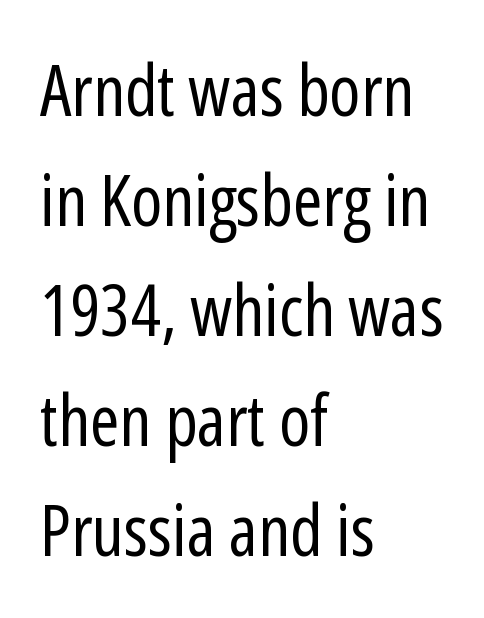
Q: Is the text bold? A: No.
Q: Is the text italic (slanted)? A: No, it is upright.
Q: Is the typeface a serif or a sans-serif typeface? A: Sans-serif.
Q: Is the text underlined? A: No.
Q: How is the paragraph aligned? A: Left-aligned.
Q: Is the spacing between letters normal or unusually wide? A: Normal.
Q: Is the spacing between lines tight, normal or loose? A: Normal.
Q: Width (condensed, normal, or wide)? A: Condensed.
Q: Stroke contrast? A: Low.
Q: x-height? A: Medium.
Q: Monospaced? A: No.
